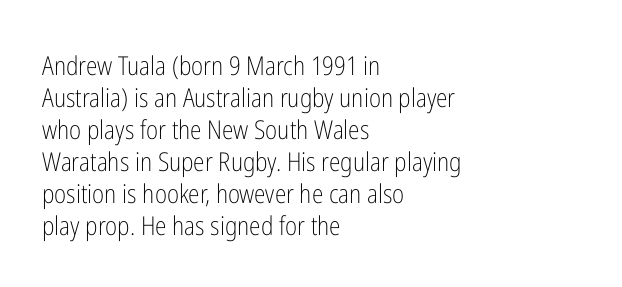
Q: Is the text bold? A: No.
Q: Is the text italic (slanted)? A: No, it is upright.
Q: Is the text underlined? A: No.
Q: How is the paragraph aligned? A: Left-aligned.
Q: Is the spacing between letters normal or unusually wide? A: Normal.
